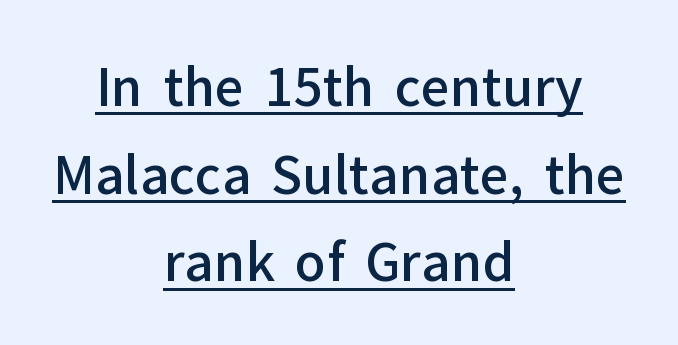
{"serif": "no", "italic": "no", "bold": "semi", "weight": "semibold", "width": "normal", "stroke_contrast": "low", "x_height": "medium", "monospaced": "no", "underline": "yes", "align": "center", "line_spacing_ratio": 1.72, "letter_spacing": "normal", "letter_spacing_em": 0.0, "glyph_px": 51}
